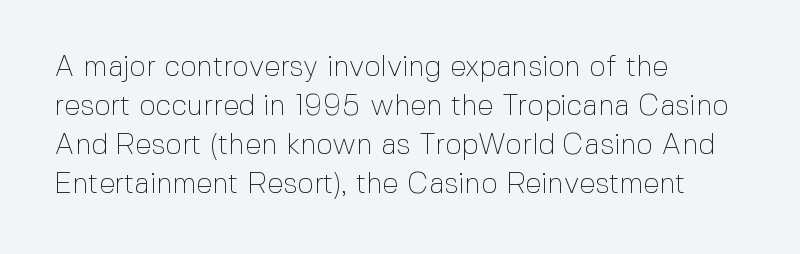
Q: Is the text bold? A: No.
Q: Is the text italic (slanted)? A: No, it is upright.
Q: Is the typeface a serif or a sans-serif typeface? A: Sans-serif.
Q: Is the text underlined? A: No.
Q: How is the paragraph aligned? A: Left-aligned.
Q: Is the spacing between letters normal or unusually wide? A: Normal.
Q: Is the spacing between lines tight, normal or loose? A: Normal.
Q: Width (condensed, normal, or wide)? A: Normal.
Q: x-height? A: Medium.
Q: Monospaced? A: No.
